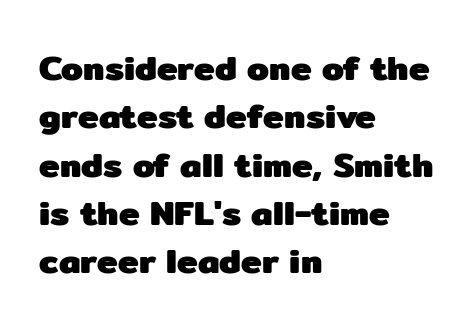
Q: Is the text bold? A: Yes.
Q: Is the text italic (slanted)? A: No, it is upright.
Q: Is the typeface a serif or a sans-serif typeface? A: Sans-serif.
Q: Is the text underlined? A: No.
Q: How is the paragraph aligned? A: Left-aligned.
Q: Is the spacing between letters normal or unusually wide? A: Normal.
Q: Is the spacing between lines tight, normal or loose? A: Normal.
Q: Width (condensed, normal, or wide)? A: Normal.
Q: Stroke contrast? A: Low.
Q: x-height? A: Medium.
Q: Monospaced? A: No.
